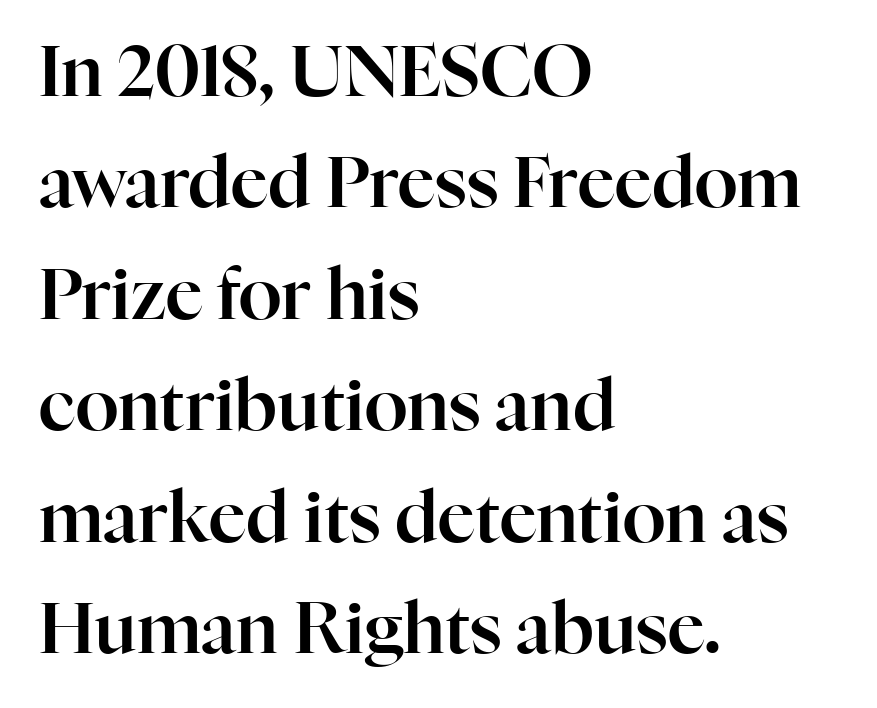
Q: Is the text italic (slanted)? A: No, it is upright.
Q: Is the typeface a serif or a sans-serif typeface? A: Serif.
Q: Is the text underlined? A: No.
Q: How is the paragraph aligned? A: Left-aligned.
Q: Is the spacing between letters normal or unusually wide? A: Normal.
Q: Is the spacing between lines tight, normal or loose? A: Normal.
Q: Width (condensed, normal, or wide)? A: Normal.
Q: Stroke contrast? A: High.
Q: x-height? A: Medium.
Q: Monospaced? A: No.
